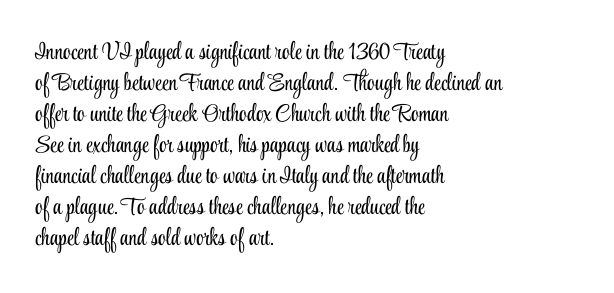
The image shows 24 px text type; set left-aligned, normal line spacing (1.29x), normal letter spacing, not underlined.
